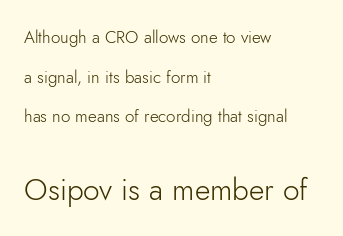
The image shows 30 px light sans-serif type, upright; set left-aligned, loose line spacing (2.33x), normal letter spacing, not underlined; the second (bottom) block is 1.76x larger; low stroke contrast and a small x-height.
